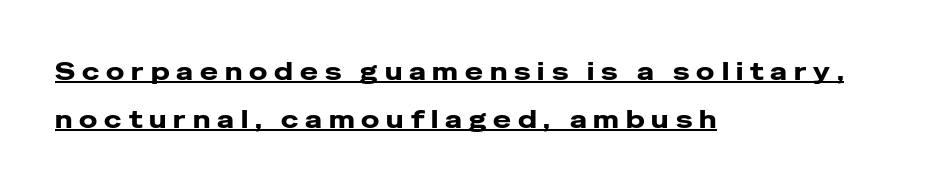
Q: Is the text bold? A: Yes.
Q: Is the text italic (slanted)? A: No, it is upright.
Q: Is the text underlined? A: Yes.
Q: How is the paragraph aligned? A: Left-aligned.
Q: Is the spacing between letters normal or unusually wide? A: Unusually wide.
Q: Is the spacing between lines tight, normal or loose? A: Loose.
